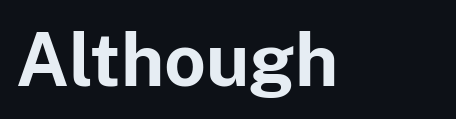
Q: Is the text bold? A: Yes.
Q: Is the text italic (slanted)? A: No, it is upright.
Q: Is the typeface a serif or a sans-serif typeface? A: Sans-serif.
Q: Is the text underlined? A: No.
Q: Is the spacing between letters normal or unusually wide? A: Normal.
Q: Width (condensed, normal, or wide)? A: Normal.
Q: Stroke contrast? A: Low.
Q: x-height? A: Medium.
Q: Monospaced? A: No.
